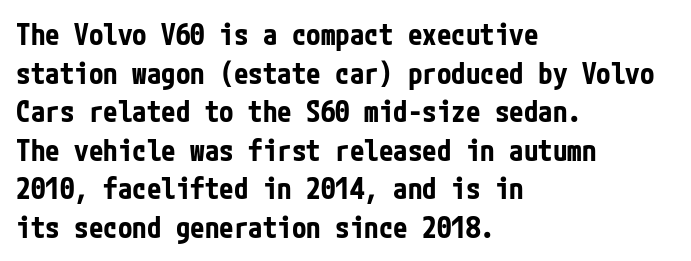
You can tell from the bare stems that sans-serif type was used. No word sits above an underline. Each line starts at the same left margin while the right side varies. The passage shown stacks its lines at a standard gap. Does the weight exceed regular? Yes, all the way to bold.
